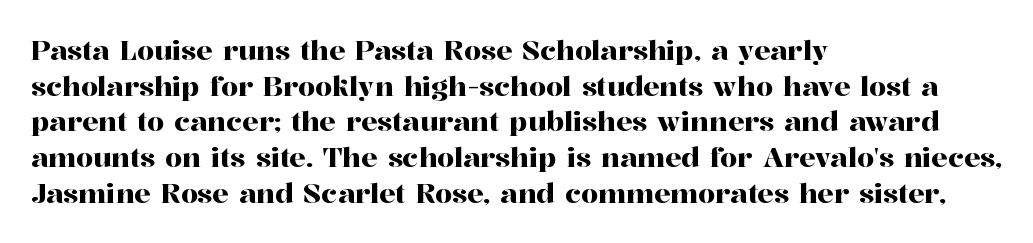
Q: Is the text italic (slanted)? A: No, it is upright.
Q: Is the text underlined? A: No.
Q: How is the paragraph aligned? A: Left-aligned.
Q: Is the spacing between letters normal or unusually wide? A: Normal.
Q: Is the spacing between lines tight, normal or loose? A: Normal.
